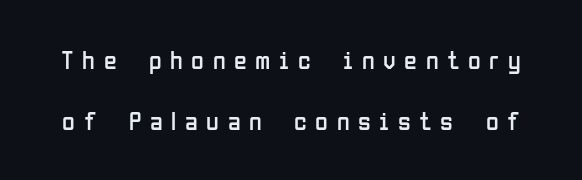
Q: Is the text bold? A: No.
Q: Is the text italic (slanted)? A: No, it is upright.
Q: Is the text underlined? A: No.
Q: Is the spacing between letters normal or unusually wide? A: Unusually wide.
Q: Is the spacing between lines tight, normal or loose? A: Loose.
